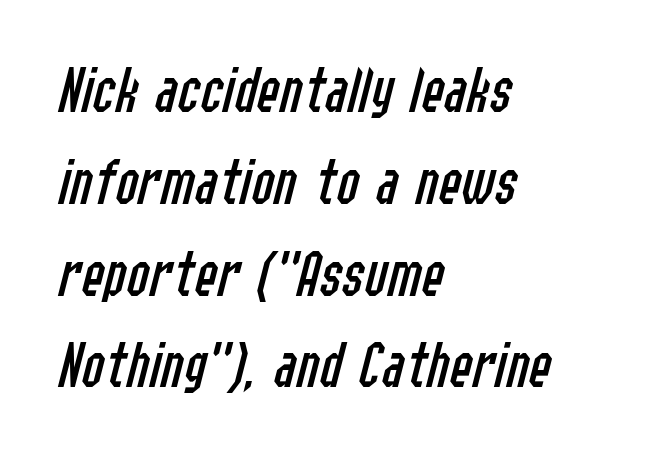
Which margin do the lines hug? The left one — the right edge is uneven. The typeface has the unassuming heft of standard copy or less. Rows of type keep a routine distance in the vertical direction. The whole block is typeset with a tilt. A bare baseline throughout the passage. These lines are rendered in a variable-pitch font.
